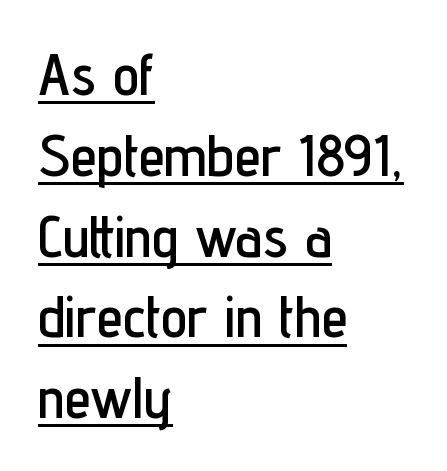
The image shows 59 px condensed sans-serif type, upright; set left-aligned, normal line spacing (1.37x), normal letter spacing, underlined; low stroke contrast and a medium x-height.
